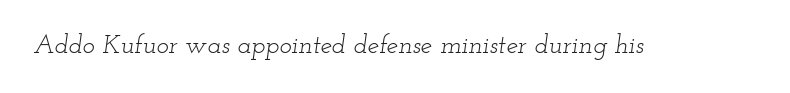
Q: Is the text bold? A: No.
Q: Is the text italic (slanted)? A: Yes, it leans right by about 12 degrees.
Q: Is the text underlined? A: No.
Q: Is the spacing between letters normal or unusually wide? A: Normal.
